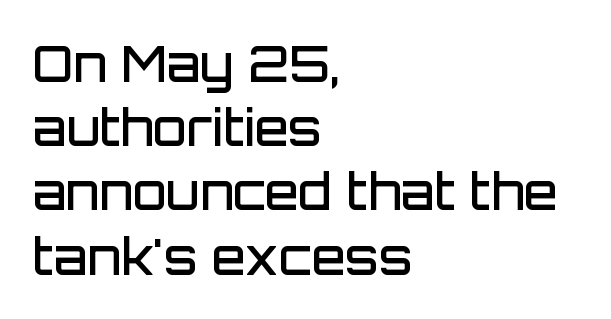
Characters remain perfectly vertical along every line. Each line starts at the same left margin while the right side varies. Underlining? Definitely not there. Does the type have serifs? No, each stem ends abruptly. The face used here is proportionally spaced, like ordinary book or web type.
